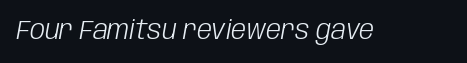
The image shows 27 px text type, italic (leaning right); set normal letter spacing, not underlined.
